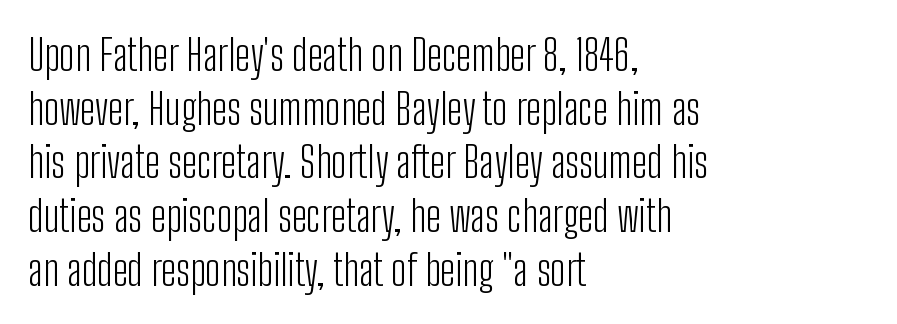
Q: Is the text bold? A: No.
Q: Is the text italic (slanted)? A: No, it is upright.
Q: Is the typeface a serif or a sans-serif typeface? A: Sans-serif.
Q: Is the text underlined? A: No.
Q: How is the paragraph aligned? A: Left-aligned.
Q: Is the spacing between letters normal or unusually wide? A: Normal.
Q: Is the spacing between lines tight, normal or loose? A: Normal.
Q: Width (condensed, normal, or wide)? A: Condensed.
Q: Stroke contrast? A: Low.
Q: x-height? A: Medium.
Q: Monospaced? A: No.
